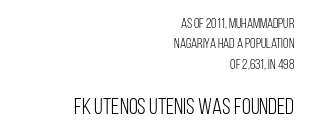
The image shows 23 px text type, upright; set right-aligned, normal line spacing (1.45x), normal letter spacing, not underlined; the second (bottom) block is 1.64x larger.
